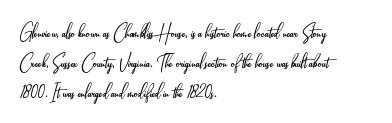
The image shows 24 px text type; set left-aligned, normal line spacing (1.25x), normal letter spacing, not underlined.
